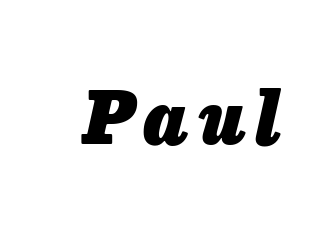
The image shows 72 px heavy type, italic (leaning right); set not underlined; low stroke contrast and a medium x-height.
